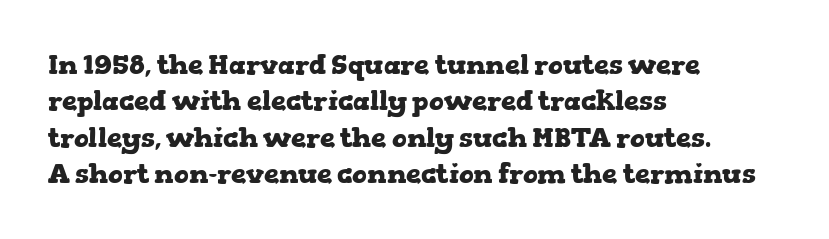
The image shows 27 px bold type, upright; set left-aligned, normal line spacing (1.35x), normal letter spacing, not underlined.
